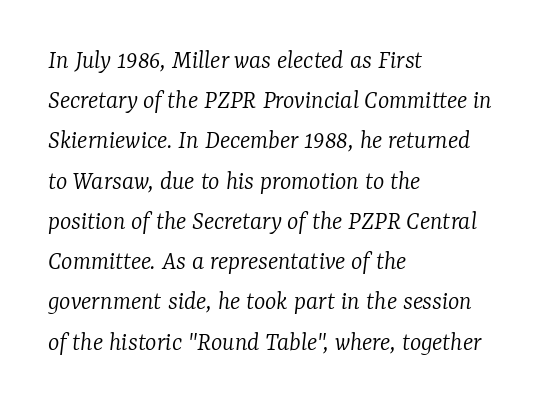
{"italic": "yes", "lean": "right", "slant_degrees": 7, "bold": "no", "underline": "no", "align": "left", "line_spacing": "normal", "line_spacing_ratio": 1.49, "letter_spacing": "normal", "letter_spacing_em": 0.0, "glyph_px": 27}
